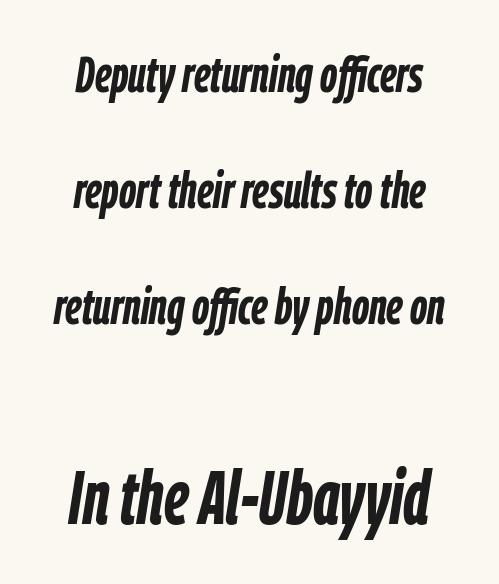
{"italic": "yes", "lean": "right", "slant_degrees": 9, "bold": "yes", "weight": "semibold", "width": "condensed", "stroke_contrast": "low", "x_height": "medium", "monospaced": "no", "underline": "no", "line_spacing": "loose", "line_spacing_ratio": 2.32, "letter_spacing": "normal", "letter_spacing_em": 0.0, "larger_block": "second", "size_ratio": 1.5, "glyph_px": 75}
